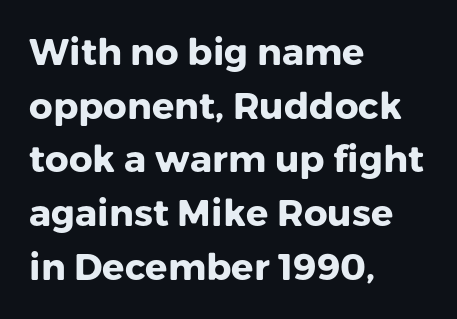
Casual observation: everything's shoved over to the left. Short note: letters normally spaced. Notice how the stems are strictly vertical — no italics here. A typesetter would call this leading conventional body-copy spacing. The rendering uses natural spacing where letterforms have individual widths.
